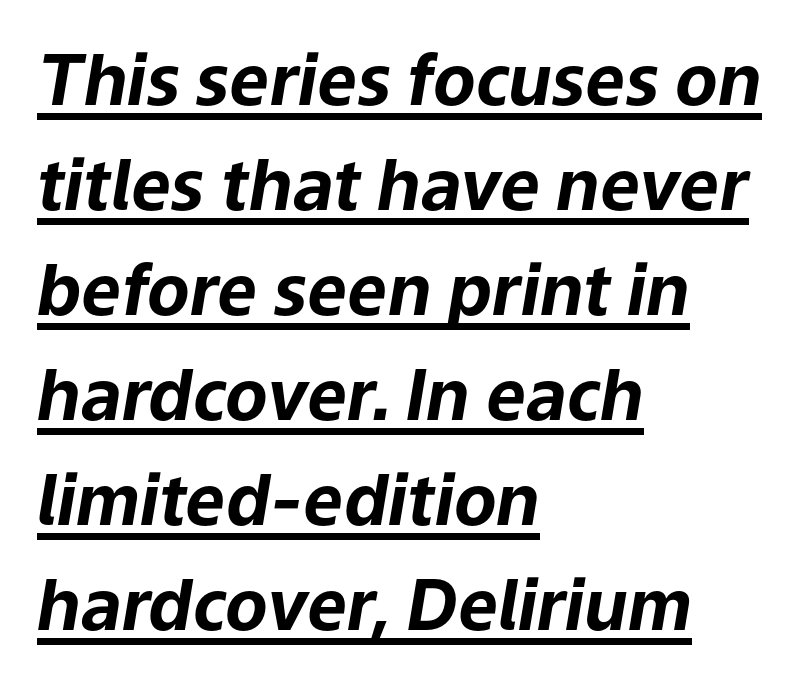
The image shows 70 px bold type, italic (leaning right); set left-aligned, normal line spacing (1.5x), normal letter spacing, underlined; low stroke contrast and a medium x-height.
